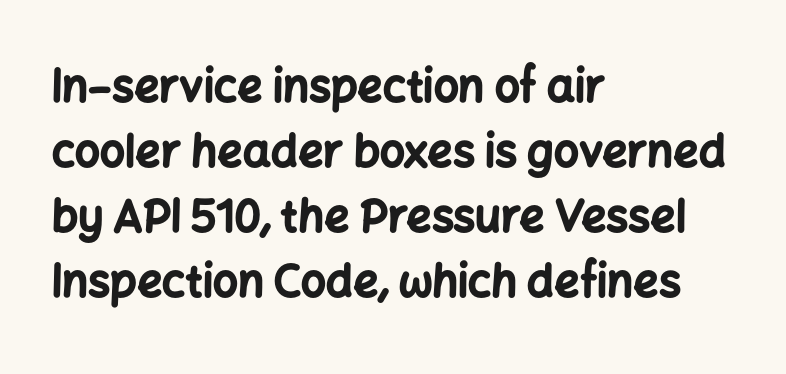
Q: Is the text bold? A: Yes.
Q: Is the text italic (slanted)? A: No, it is upright.
Q: Is the typeface a serif or a sans-serif typeface? A: Sans-serif.
Q: Is the text underlined? A: No.
Q: How is the paragraph aligned? A: Left-aligned.
Q: Is the spacing between letters normal or unusually wide? A: Normal.
Q: Is the spacing between lines tight, normal or loose? A: Normal.
Q: Width (condensed, normal, or wide)? A: Normal.
Q: Stroke contrast? A: Low.
Q: x-height? A: Medium.
Q: Monospaced? A: No.
